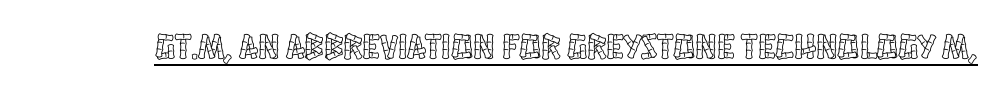
The typography opts for an upright posture over an oblique one. Character widths vary here, with narrow letters taking less room than wide ones. The words here are underlined. The horizontal fit of the characters is conventional and even.
